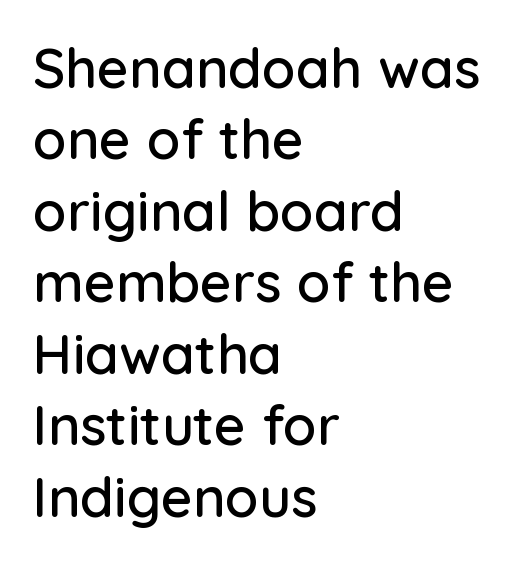
{"serif": "no", "italic": "no", "width": "normal", "stroke_contrast": "low", "x_height": "medium", "monospaced": "no", "underline": "no", "align": "left", "line_spacing": "normal", "line_spacing_ratio": 1.3, "letter_spacing": "normal", "letter_spacing_em": 0.0, "glyph_px": 55}
